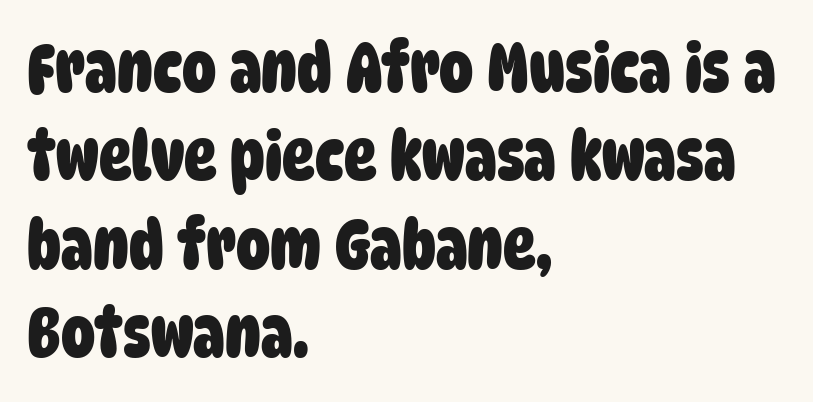
Q: Is the text bold? A: Yes.
Q: Is the typeface a serif or a sans-serif typeface? A: Sans-serif.
Q: Is the text underlined? A: No.
Q: How is the paragraph aligned? A: Left-aligned.
Q: Is the spacing between letters normal or unusually wide? A: Normal.
Q: Is the spacing between lines tight, normal or loose? A: Normal.
Q: Width (condensed, normal, or wide)? A: Condensed.
Q: Stroke contrast? A: Low.
Q: x-height? A: Large.
Q: Monospaced? A: No.
